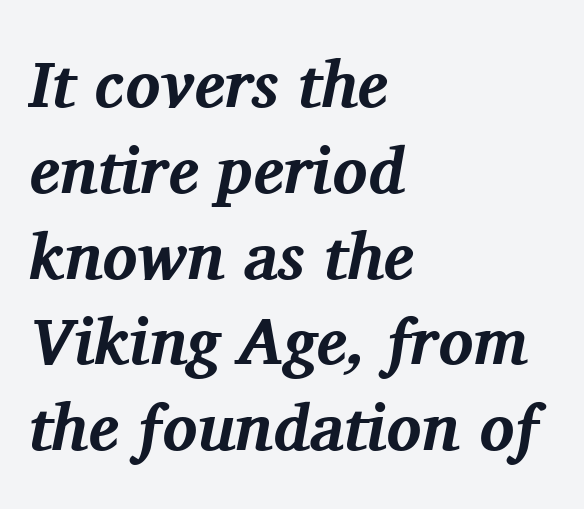
The image shows 65 px bold serif type, italic (leaning right); set left-aligned, normal line spacing (1.32x), normal letter spacing, not underlined; medium stroke contrast and a medium x-height.
